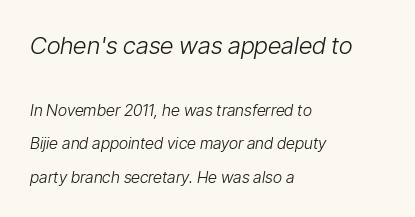
{"italic": "yes", "lean": "right", "slant_degrees": 9, "bold": "no", "underline": "no", "align": "left", "line_spacing": "loose", "line_spacing_ratio": 2.1, "letter_spacing": "normal", "letter_spacing_em": 0.0, "larger_block": "first", "size_ratio": 1.5, "glyph_px": 24}
